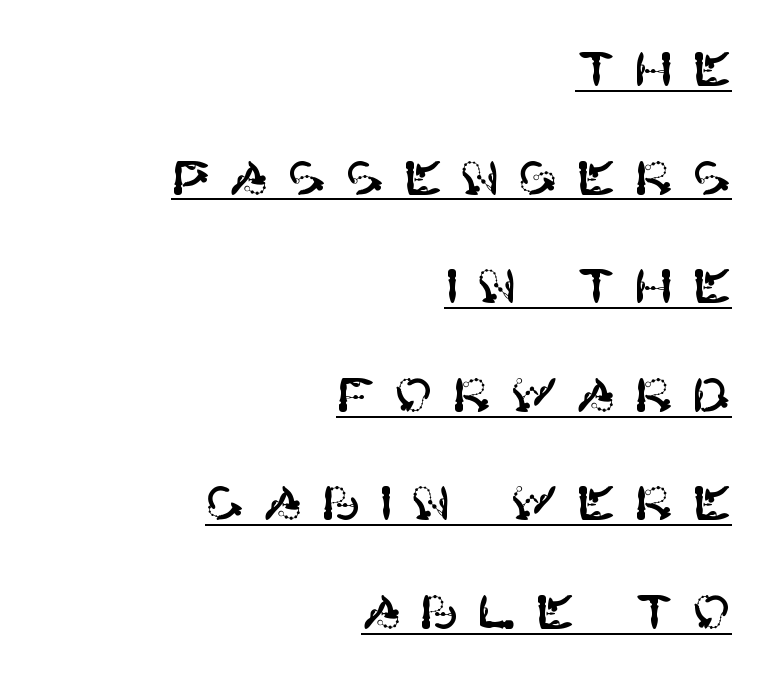
The image shows 47 px sans-serif type, upright; set right-aligned, loose line spacing (2.31x), unusually wide letter spacing (+0.39 em), underlined; high stroke contrast and a large x-height.
